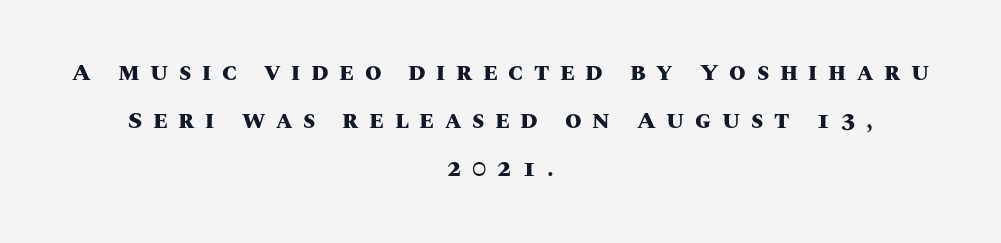
Q: Is the text bold? A: Yes.
Q: Is the text italic (slanted)? A: No, it is upright.
Q: Is the text underlined? A: No.
Q: How is the paragraph aligned? A: Centered.
Q: Is the spacing between letters normal or unusually wide? A: Unusually wide.
Q: Is the spacing between lines tight, normal or loose? A: Loose.
